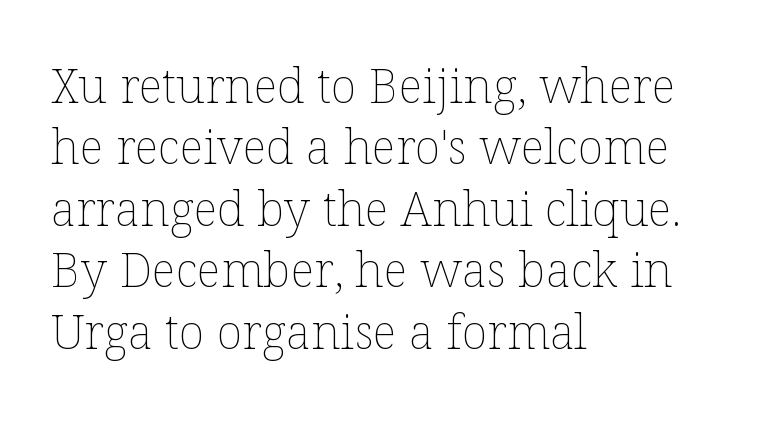
The image shows 48 px thin type, upright; set left-aligned, normal line spacing (1.28x), normal letter spacing, not underlined; low stroke contrast and a medium x-height.
